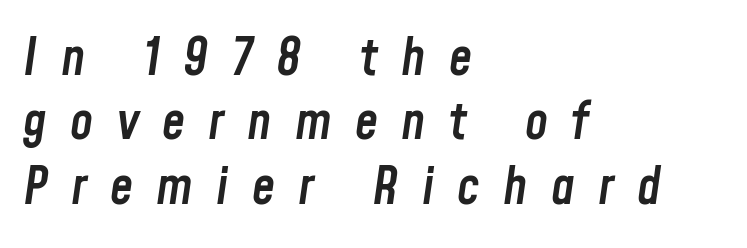
The image shows 52 px semibold, condensed type, italic (leaning right); set left-aligned, line spacing 1.24x, unusually wide letter spacing (+0.45 em), not underlined; low stroke contrast and a medium x-height.
